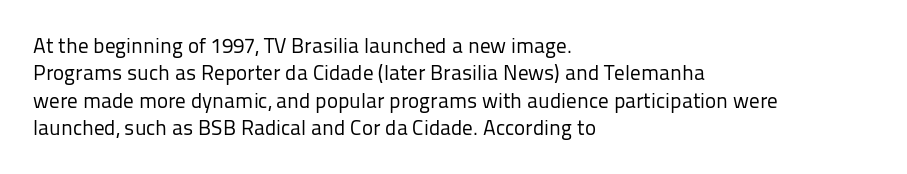
The image shows 21 px text type, upright; set left-aligned, normal line spacing (1.3x), normal letter spacing, not underlined.
